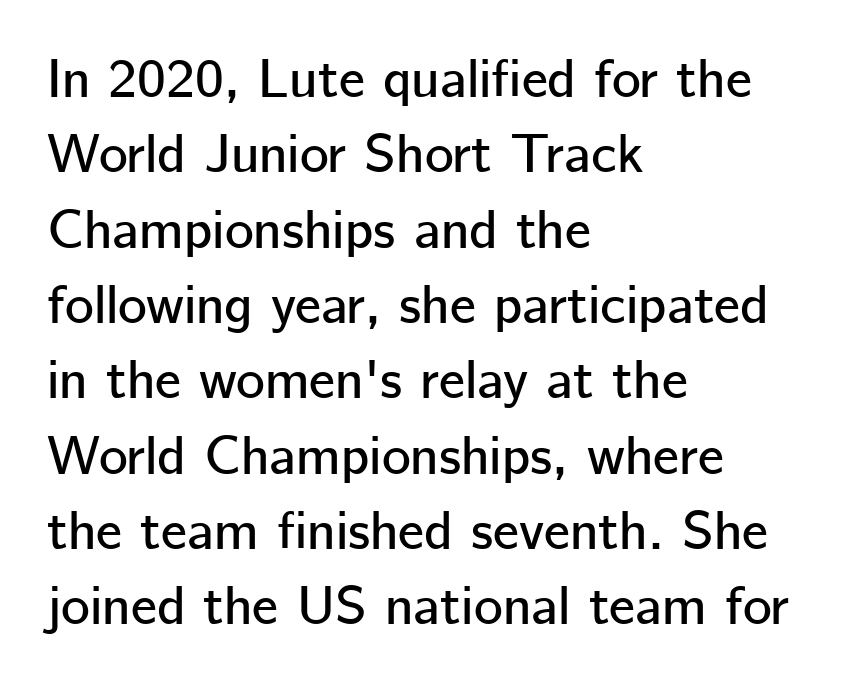
Is this a fixed-width face? No — the glyphs have proportional, varying widths. The gap between lines stays unmarked. Nobody touched the tracking dial on this one. The characters display no serif detailing; their extremities are plain. Every stem runs plumb, perpendicular to the baseline.
